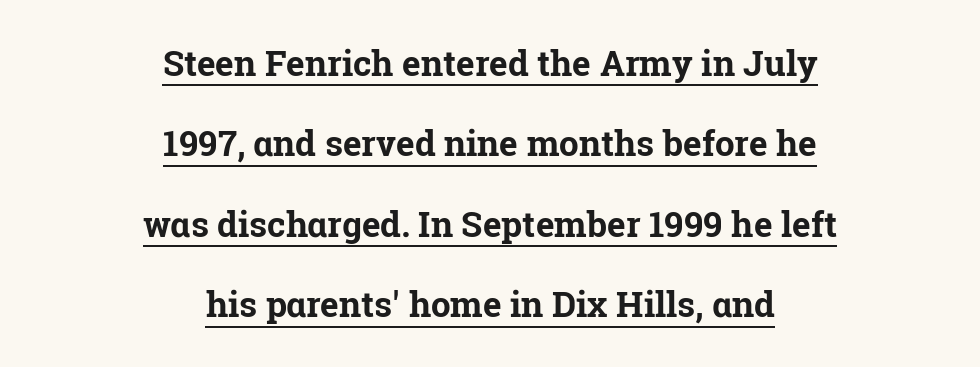
{"serif": "yes", "italic": "no", "bold": "yes", "weight": "bold", "width": "normal", "stroke_contrast": "low", "x_height": "medium", "monospaced": "no", "underline": "yes", "align": "center", "line_spacing": "loose", "line_spacing_ratio": 2.3, "letter_spacing": "normal", "letter_spacing_em": 0.0, "glyph_px": 35}
